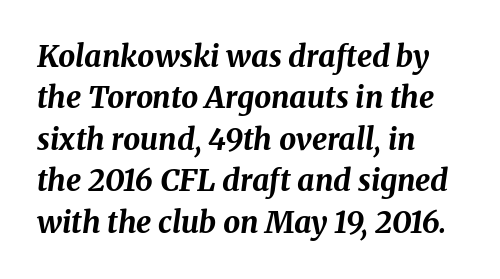
Glyph-to-glyph distance matches everyday printed text. The rendering uses natural spacing where letterforms have individual widths. The rendering uses a bold face; every stroke is thick and dark. Descender tails drop into unmarked territory. The passage shown leans; its letterforms are oblique.
